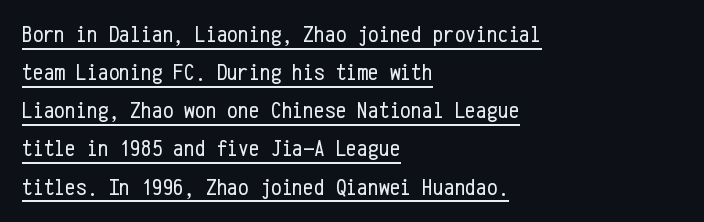
Q: Is the text bold? A: No.
Q: Is the text italic (slanted)? A: No, it is upright.
Q: Is the text underlined? A: Yes.
Q: How is the paragraph aligned? A: Left-aligned.
Q: Is the spacing between letters normal or unusually wide? A: Normal.
Q: Is the spacing between lines tight, normal or loose? A: Normal.
